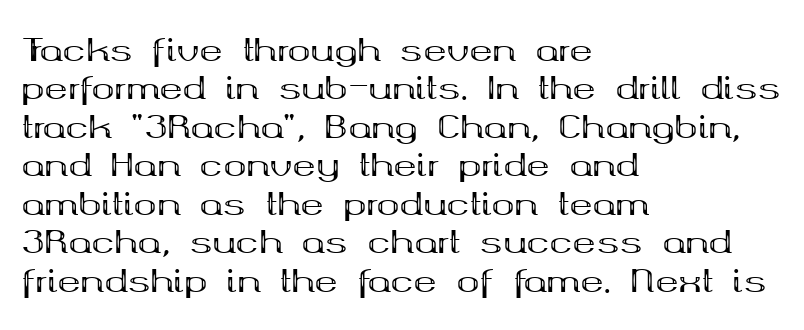
The image shows 31 px bold, wide serif type, upright; set left-aligned, line spacing 1.24x, normal letter spacing, not underlined; medium stroke contrast and a medium x-height.
